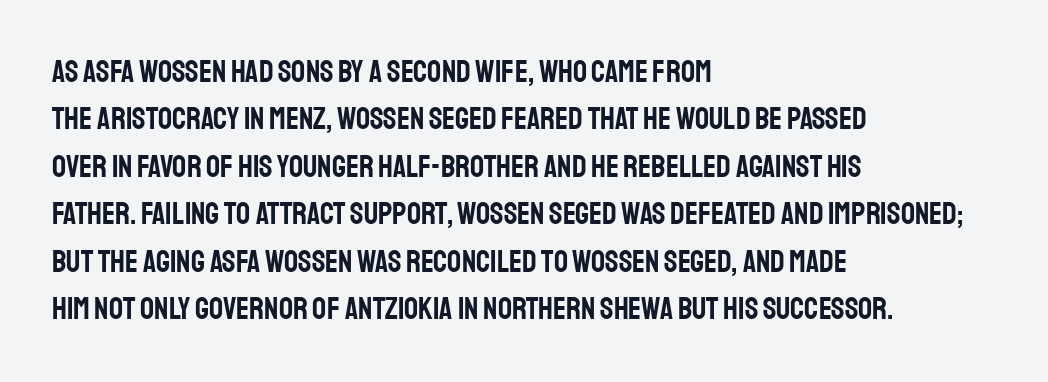
How would I describe the line gaps? Plain and ordinary. A typesetter would label this face a sans. Default kerning and tracking; the words read as compact shapes. The typesetter chose a ragged-right arrangement here. Does the lettering tilt? It doesn't — this is upright.
